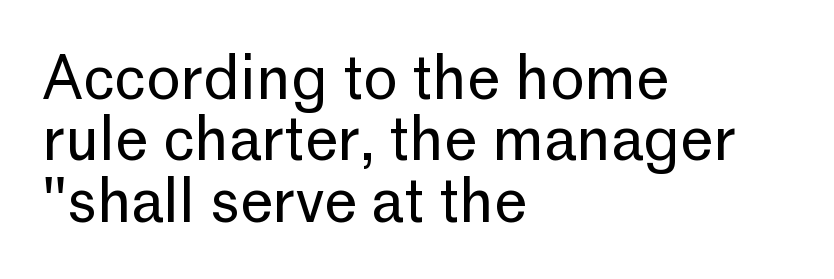
{"serif": "no", "italic": "no", "bold": "no", "weight": "regular", "width": "normal", "stroke_contrast": "low", "x_height": "medium", "monospaced": "no", "underline": "no", "align": "left", "line_spacing": "tight", "line_spacing_ratio": 1.04, "letter_spacing": "normal", "letter_spacing_em": 0.0, "glyph_px": 59}
